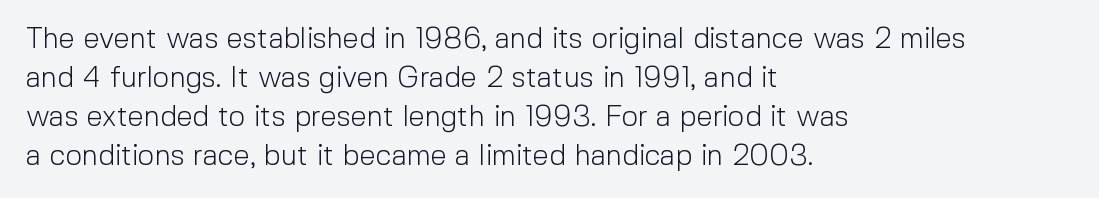
Bare-footed words on every line. Teacher's note: observe the even left margin — that is flush-left alignment. Students, note that the glyphs here touch the page at normal intervals. The face looks like a standard text weight, possibly lighter. Check where the strokes stop: nothing finishes them off — pure sans.
